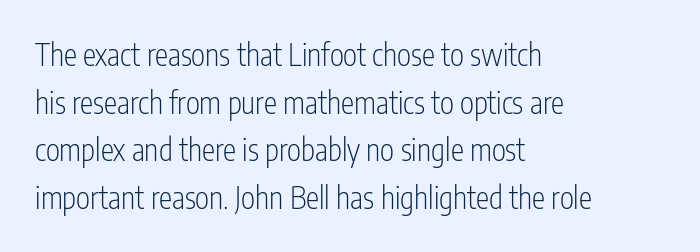
Style check: upright. The passage shown is typed in a proportional face where columns would drift. Regarding serifs, this sample does without them. The lines in this sample share a left origin and differ only in where they stop. This reads as an unemphasized weight, regular at the heaviest. Successive baselines arrive at the customary interval.
